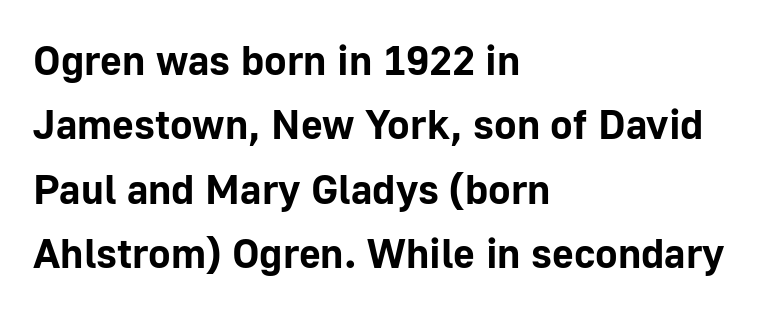
The image shows 42 px bold sans-serif type, upright; set left-aligned, normal line spacing (1.53x), normal letter spacing, not underlined; low stroke contrast and a medium x-height.
